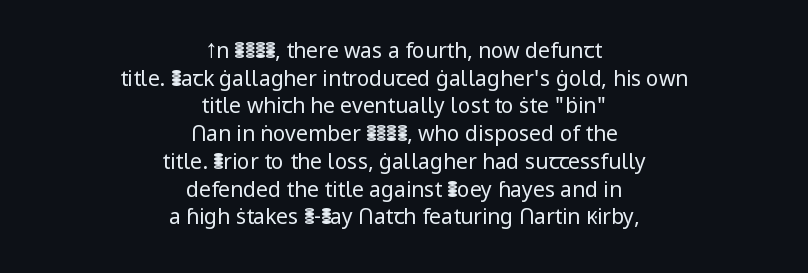
The image shows 21 px text type, upright; set centered, normal line spacing (1.32x), normal letter spacing, not underlined.
